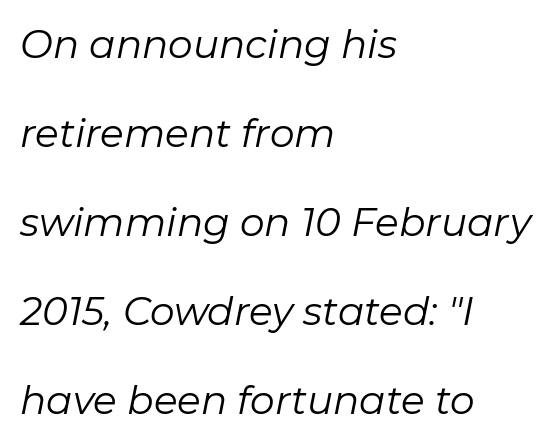
The passage is arranged the way most books set body copy — flush left. Every character sits at an angle, as italics do. Any mark beneath the type? The region is blank. This sample trades compactness for vertical openness between lines. The font sits on the lighter half of the weight spectrum, regular included. Character widths vary here, with narrow letters taking less room than wide ones.
